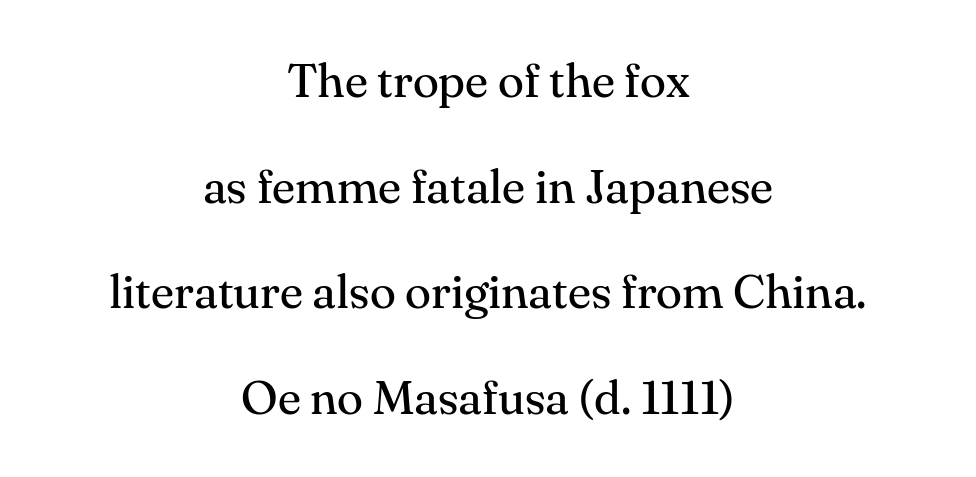
{"serif": "yes", "italic": "no", "bold": "no", "weight": "regular", "width": "normal", "stroke_contrast": "medium", "x_height": "small", "monospaced": "no", "underline": "no", "align": "center", "line_spacing": "loose", "line_spacing_ratio": 2.2, "letter_spacing": "normal", "letter_spacing_em": 0.0, "glyph_px": 48}
